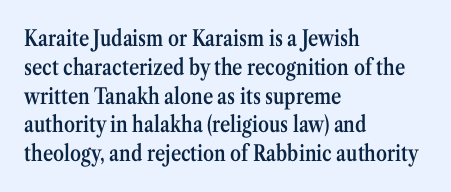
Q: Is the text bold? A: Semi-bold.
Q: Is the text italic (slanted)? A: No, it is upright.
Q: Is the text underlined? A: No.
Q: How is the paragraph aligned? A: Left-aligned.
Q: Is the spacing between letters normal or unusually wide? A: Normal.
Q: Is the spacing between lines tight, normal or loose? A: Normal.
